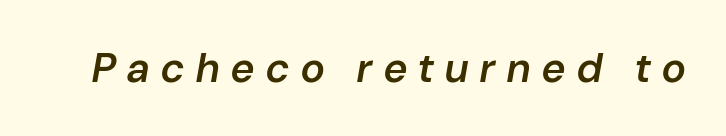
{"italic": "yes", "lean": "right", "slant_degrees": 10, "bold": "semi", "weight": "semibold", "width": "normal", "stroke_contrast": "low", "x_height": "medium", "monospaced": "no", "underline": "no", "letter_spacing": "wide", "letter_spacing_em": 0.29, "glyph_px": 41}
